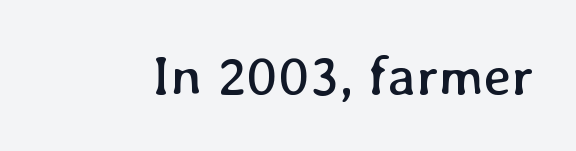
The image shows 55 px regular-weight type, upright; set normal letter spacing, not underlined; low stroke contrast and a medium x-height.
